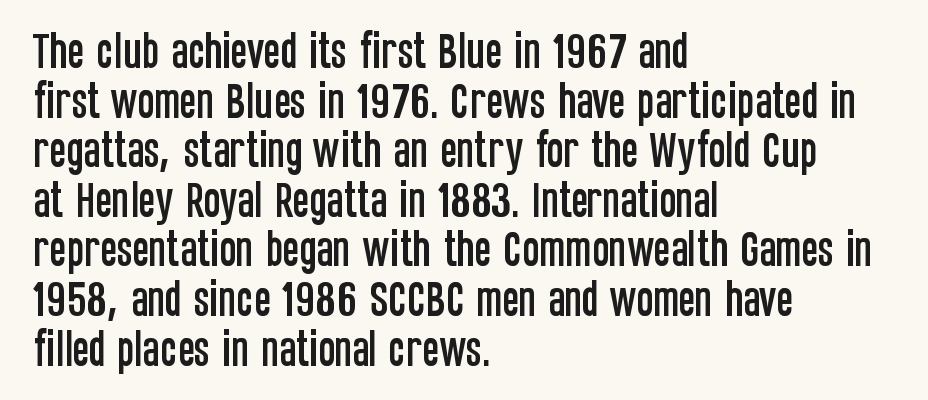
{"serif": "no", "italic": "no", "width": "condensed", "stroke_contrast": "low", "x_height": "large", "monospaced": "no", "underline": "no", "align": "left", "line_spacing_ratio": 1.24, "letter_spacing": "normal", "letter_spacing_em": 0.0, "glyph_px": 40}
